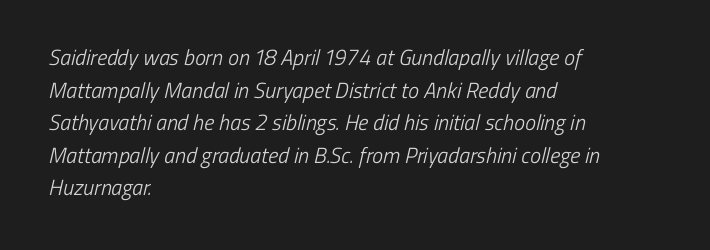
{"bold": "no", "underline": "no", "align": "left", "line_spacing": "normal", "line_spacing_ratio": 1.48, "letter_spacing": "normal", "letter_spacing_em": 0.0, "glyph_px": 22}
